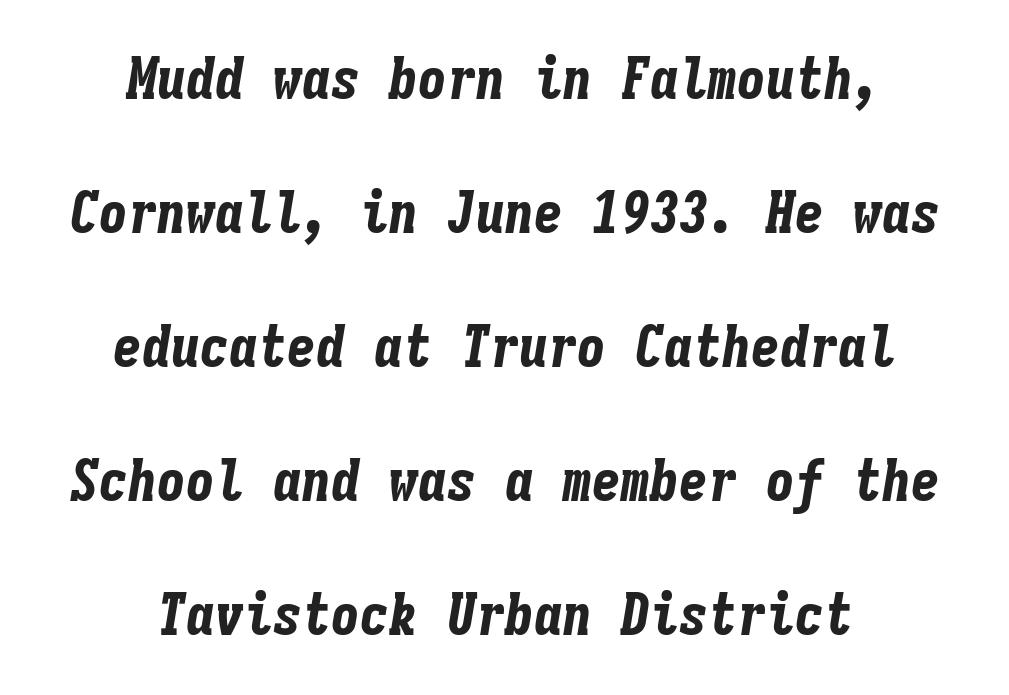
Q: Is the text bold? A: Yes.
Q: Is the text italic (slanted)? A: Yes, it leans right by about 9 degrees.
Q: Is the text underlined? A: No.
Q: How is the paragraph aligned? A: Centered.
Q: Is the spacing between letters normal or unusually wide? A: Normal.
Q: Is the spacing between lines tight, normal or loose? A: Loose.
Q: Width (condensed, normal, or wide)? A: Condensed.
Q: Stroke contrast? A: Low.
Q: x-height? A: Medium.
Q: Monospaced? A: Yes.
